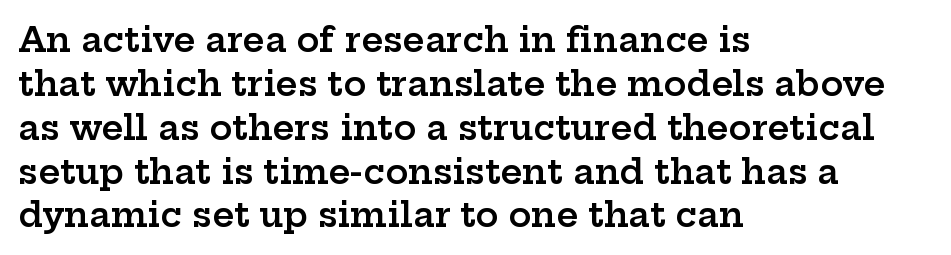
The image shows 34 px semibold, wide serif type, upright; set left-aligned, normal line spacing (1.29x), normal letter spacing, not underlined; low stroke contrast and a medium x-height.
